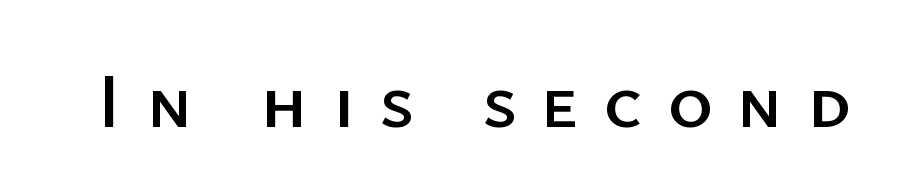
The image shows 77 px sans-serif type, upright; set unusually wide letter spacing (+0.32 em), not underlined; low stroke contrast and a medium x-height.
